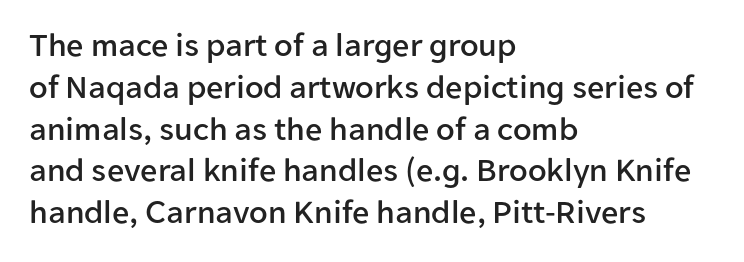
Q: Is the text italic (slanted)? A: No, it is upright.
Q: Is the typeface a serif or a sans-serif typeface? A: Sans-serif.
Q: Is the text underlined? A: No.
Q: How is the paragraph aligned? A: Left-aligned.
Q: Is the spacing between letters normal or unusually wide? A: Normal.
Q: Width (condensed, normal, or wide)? A: Normal.
Q: Stroke contrast? A: Low.
Q: x-height? A: Medium.
Q: Monospaced? A: No.
